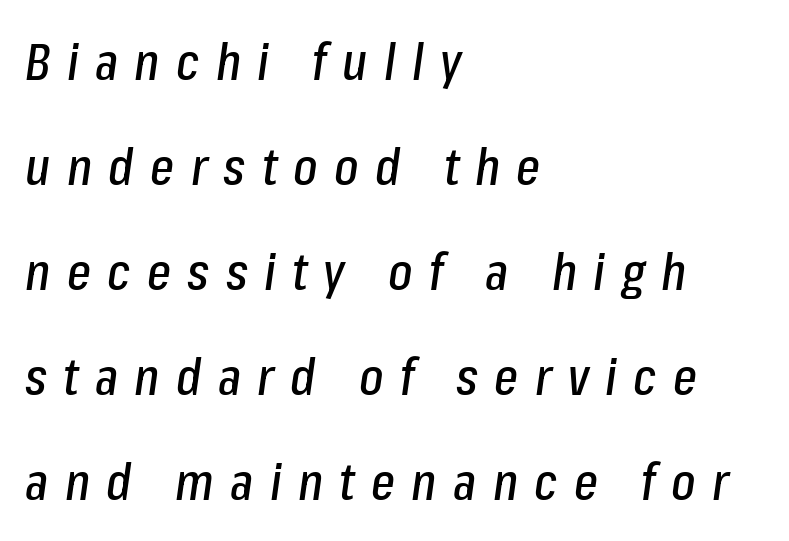
The area under the type is left untouched. These lines have a slow, spaced-out rhythm from letter to letter. If you measured baseline to baseline, you'd find a long distance. Each line starts at the same left margin while the right side varies. It's the slanting kind of type. The letters advance in unequal steps, a hallmark of proportional type.
